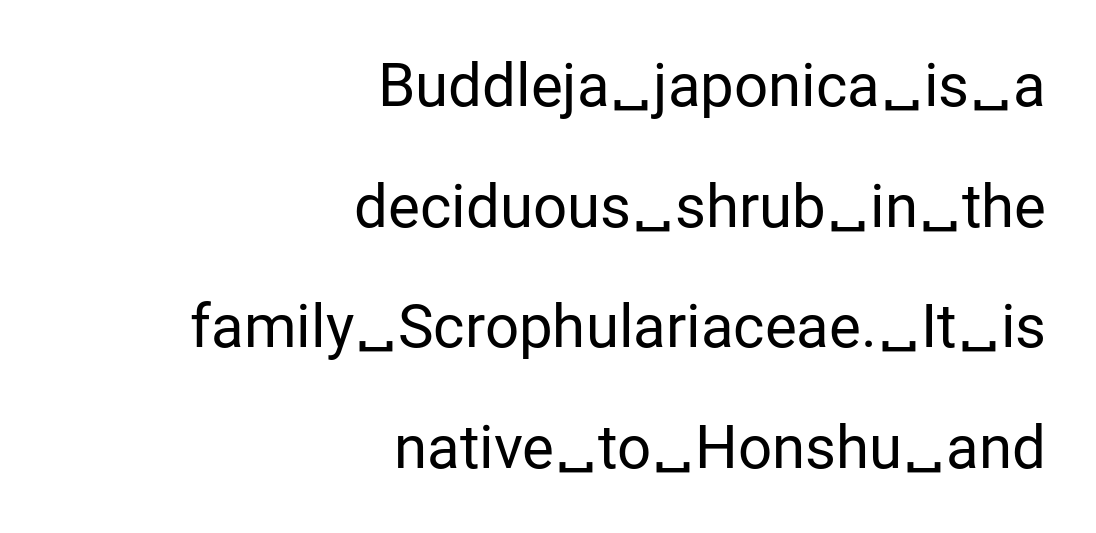
The image shows 60 px regular-weight sans-serif type, upright; set right-aligned, loose line spacing (2.01x), normal letter spacing, not underlined; low stroke contrast and a medium x-height.
